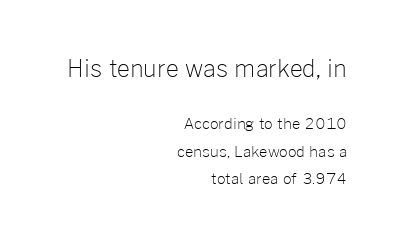
Q: Is the text bold? A: No.
Q: Is the text italic (slanted)? A: No, it is upright.
Q: Is the text underlined? A: No.
Q: How is the paragraph aligned? A: Right-aligned.
Q: Is the spacing between letters normal or unusually wide? A: Normal.
Q: Which block of text is set in a larger size, the first (top) or the second (bottom)? A: The first (top) one.
